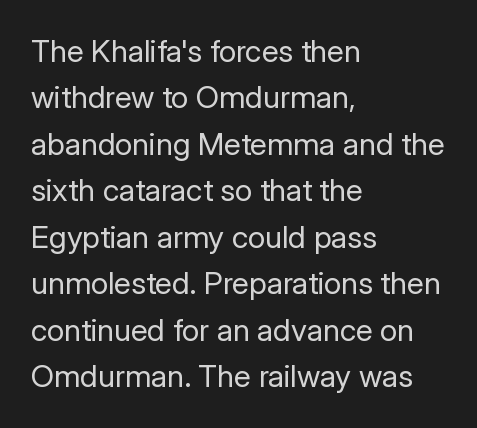
Characters remain perfectly vertical along every line. Default kerning and tracking; the words read as compact shapes. Vertically, the passage feels balanced, rows spaced as you'd expect. This sample uses a sans-serif face.
